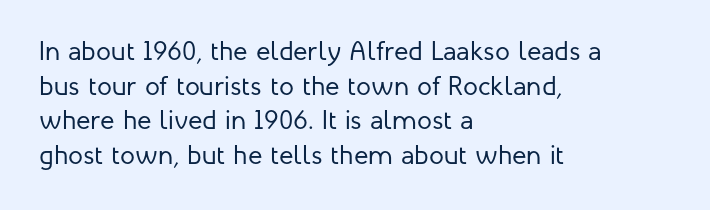
{"italic": "no", "bold": "no", "underline": "no", "align": "left", "line_spacing": "normal", "line_spacing_ratio": 1.28, "letter_spacing": "normal", "letter_spacing_em": 0.0, "glyph_px": 27}
